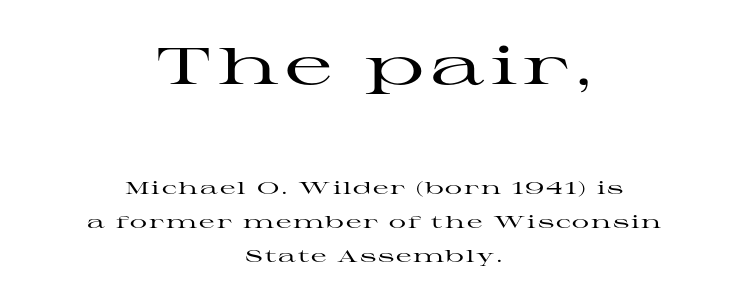
The image shows 52 px wide serif type, upright; set centered, loose line spacing (2.0x), not underlined; the first (top) block is 3.06x larger; high stroke contrast and a medium x-height.
